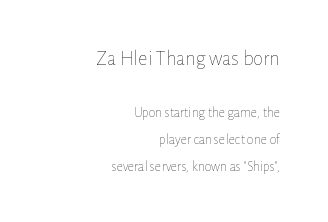
{"italic": "no", "bold": "no", "underline": "no", "align": "right", "line_spacing": "loose", "line_spacing_ratio": 1.92, "letter_spacing": "normal", "letter_spacing_em": 0.0, "larger_block": "first", "size_ratio": 1.5, "glyph_px": 21}
